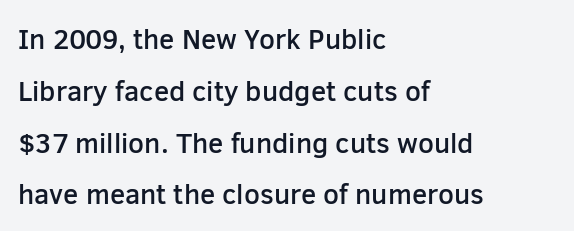
The image shows 28 px semibold sans-serif type, upright; set left-aligned, line spacing 1.85x, normal letter spacing, not underlined; low stroke contrast and a medium x-height.
